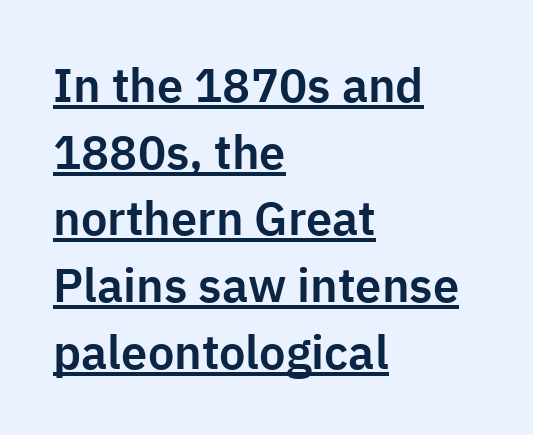
{"serif": "no", "italic": "no", "width": "normal", "stroke_contrast": "low", "x_height": "medium", "monospaced": "no", "underline": "yes", "align": "left", "line_spacing": "normal", "line_spacing_ratio": 1.42, "letter_spacing": "normal", "letter_spacing_em": 0.0, "glyph_px": 47}
